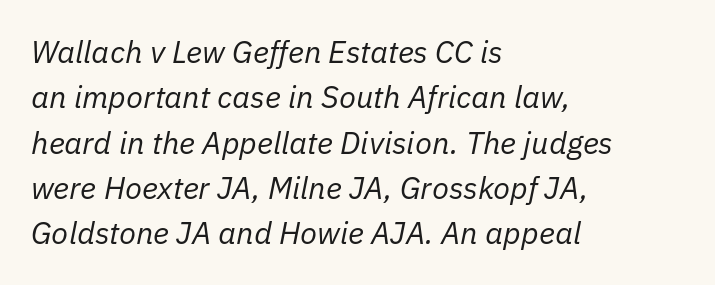
{"italic": "yes", "lean": "right", "slant_degrees": 11, "bold": "no", "weight": "regular", "width": "normal", "stroke_contrast": "low", "x_height": "medium", "monospaced": "no", "underline": "no", "align": "left", "line_spacing": "normal", "line_spacing_ratio": 1.46, "letter_spacing": "normal", "letter_spacing_em": 0.0, "glyph_px": 31}
